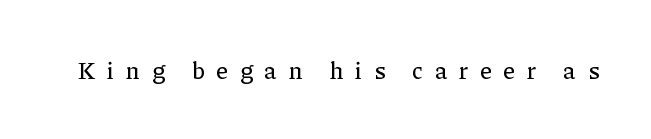
The image shows 24 px text type, upright; set unusually wide letter spacing (+0.49 em), not underlined.
